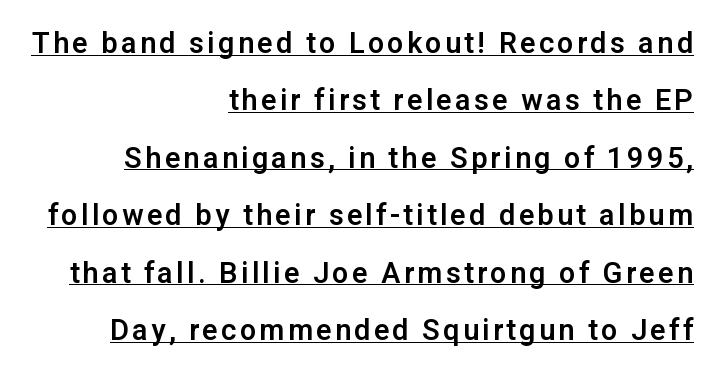
{"serif": "no", "italic": "no", "width": "normal", "stroke_contrast": "low", "x_height": "medium", "monospaced": "no", "underline": "yes", "align": "right", "line_spacing": "loose", "line_spacing_ratio": 1.98, "glyph_px": 29}
